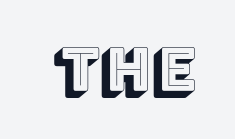
{"italic": "no", "width": "normal", "x_height": "large", "monospaced": "no", "underline": "no", "letter_spacing": "normal", "letter_spacing_em": 0.0, "glyph_px": 60}
